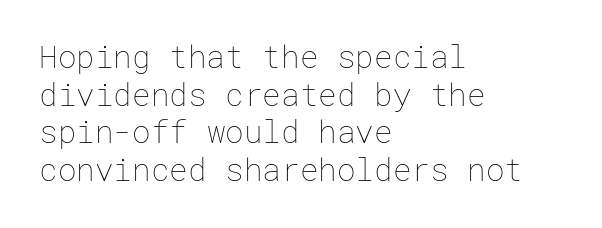
The image shows 31 px thin type, upright; set left-aligned, line spacing 1.21x, normal letter spacing, not underlined; low stroke contrast and a medium x-height.
